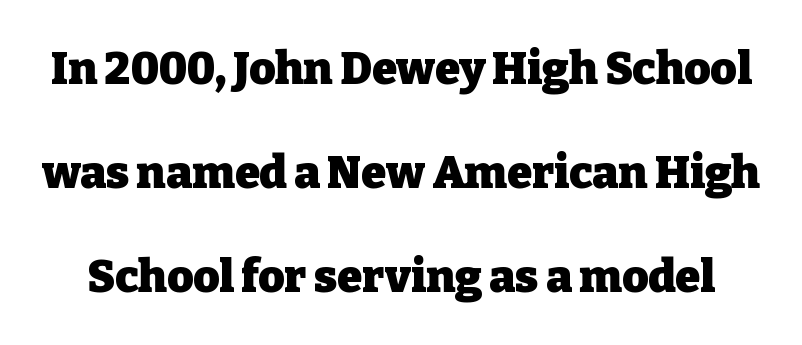
{"serif": "yes", "italic": "no", "bold": "yes", "weight": "heavy", "width": "normal", "stroke_contrast": "low", "x_height": "medium", "monospaced": "no", "underline": "no", "line_spacing": "loose", "line_spacing_ratio": 2.31, "letter_spacing": "normal", "letter_spacing_em": 0.0, "glyph_px": 45}
